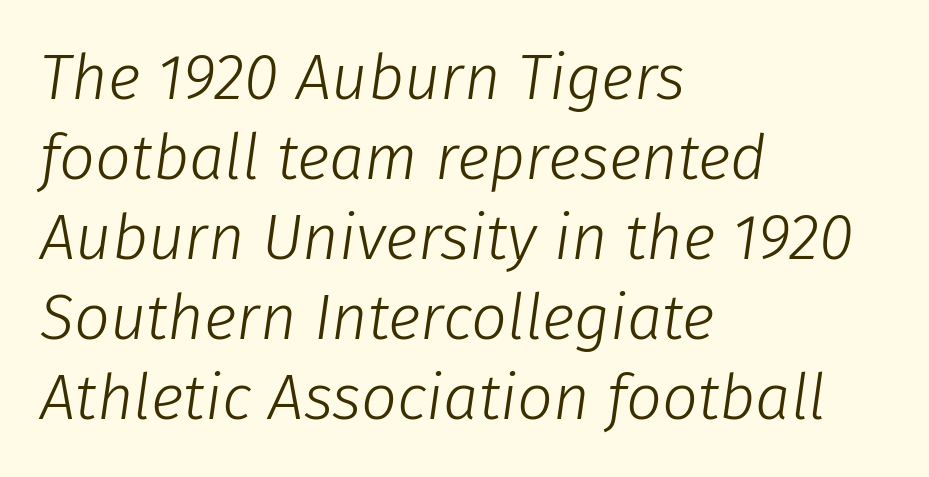
Q: Is the text bold? A: No.
Q: Is the text italic (slanted)? A: Yes, it leans right by about 8 degrees.
Q: Is the text underlined? A: No.
Q: How is the paragraph aligned? A: Left-aligned.
Q: Is the spacing between letters normal or unusually wide? A: Normal.
Q: Is the spacing between lines tight, normal or loose? A: Normal.
Q: Width (condensed, normal, or wide)? A: Normal.
Q: Stroke contrast? A: Low.
Q: x-height? A: Medium.
Q: Monospaced? A: No.
